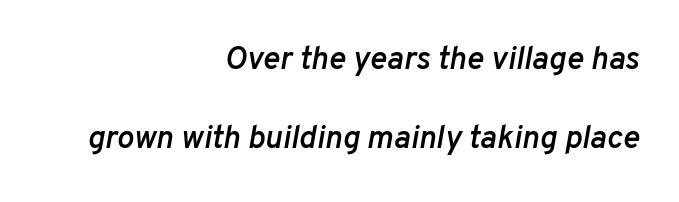
Words appear dense and cohesive because spacing is normal. Does the leading feel generous? Absolutely, it's lavish. Lines of text with bare space underneath. Characters are canted at an angle relative to the baseline's perpendicular.
